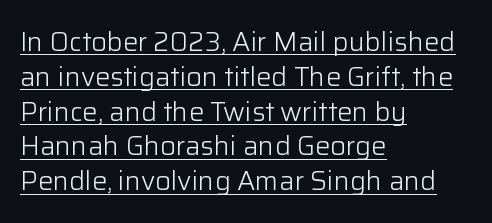
The image shows 27 px text type, upright; set left-aligned, normal line spacing (1.29x), normal letter spacing, underlined.
